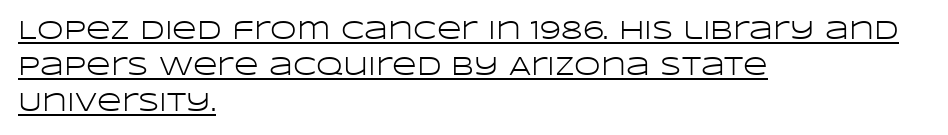
Q: Is the text bold? A: No.
Q: Is the text italic (slanted)? A: No, it is upright.
Q: Is the text underlined? A: Yes.
Q: How is the paragraph aligned? A: Left-aligned.
Q: Is the spacing between letters normal or unusually wide? A: Normal.
Q: Is the spacing between lines tight, normal or loose? A: Normal.
